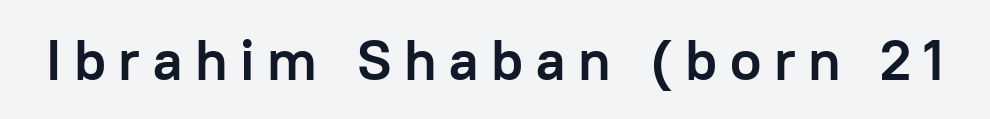
Q: Is the text bold? A: Yes.
Q: Is the text italic (slanted)? A: No, it is upright.
Q: Is the typeface a serif or a sans-serif typeface? A: Sans-serif.
Q: Is the text underlined? A: No.
Q: Is the spacing between letters normal or unusually wide? A: Unusually wide.
Q: Width (condensed, normal, or wide)? A: Normal.
Q: Stroke contrast? A: Low.
Q: x-height? A: Medium.
Q: Monospaced? A: No.
